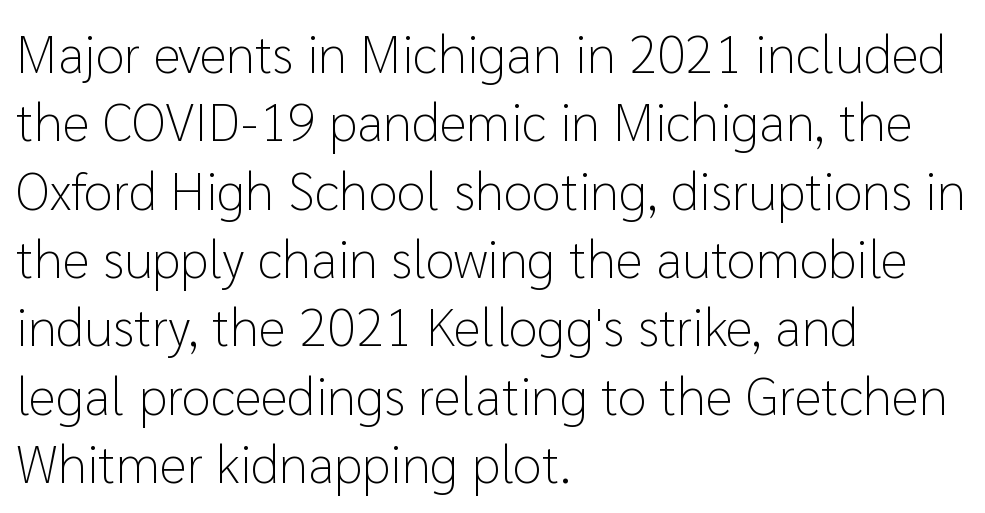
The image shows 53 px light sans-serif type, upright; set left-aligned, normal line spacing (1.29x), normal letter spacing, not underlined; low stroke contrast and a medium x-height.
